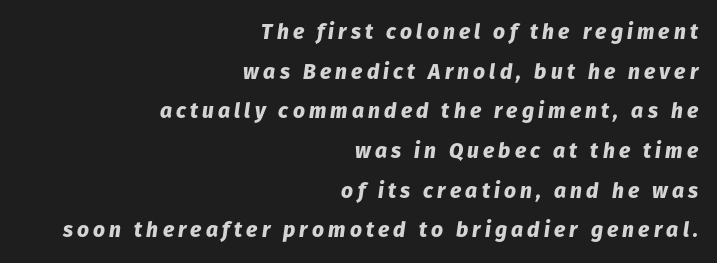
Q: Is the text bold? A: Yes.
Q: Is the text italic (slanted)? A: Yes, it leans right by about 8 degrees.
Q: Is the text underlined? A: No.
Q: How is the paragraph aligned? A: Right-aligned.
Q: Is the spacing between letters normal or unusually wide? A: Unusually wide.
